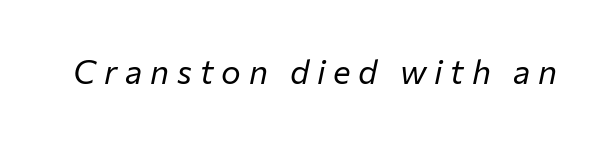
Think of a printed novel: that variable character pitch is what you see here. Is the letter spacing exaggerated? Yes — the characters are pushed far apart. The gap between lines stays unmarked. This sample uses an oblique cut, with every glyph tilted off the vertical. Heaviness? Minimal to ordinary, like unemphasized prose.
